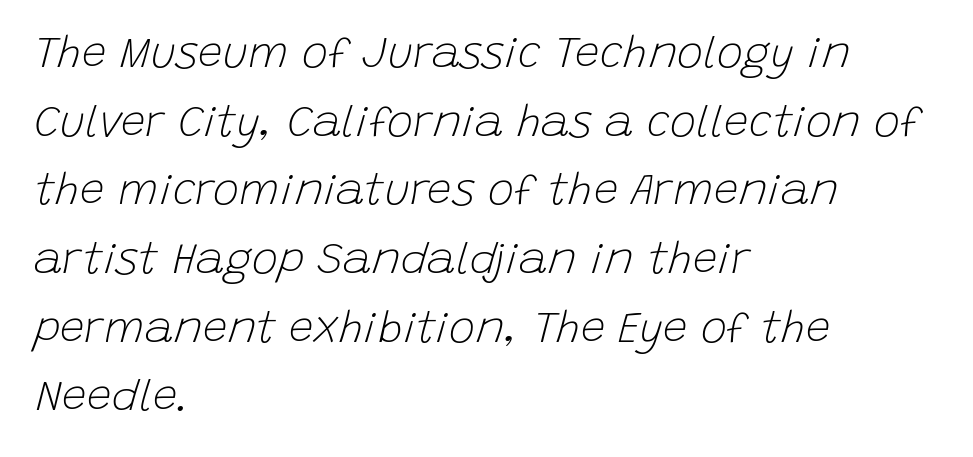
The image shows 44 px light type, italic (leaning right); set left-aligned, normal line spacing (1.56x), normal letter spacing, not underlined; low stroke contrast and a large x-height.
